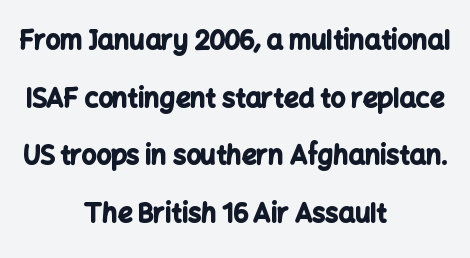
{"italic": "no", "bold": "yes", "underline": "no", "align": "center", "line_spacing": "loose", "line_spacing_ratio": 2.22, "letter_spacing": "normal", "letter_spacing_em": 0.0, "glyph_px": 26}
